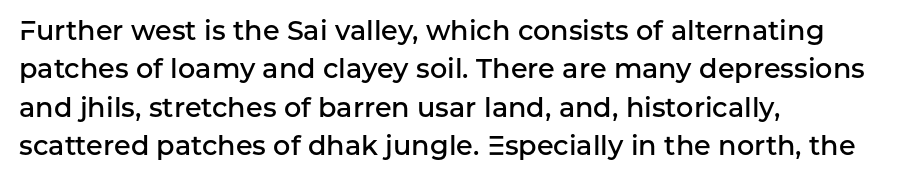
The image shows 27 px text type, upright; set left-aligned, normal line spacing (1.42x), normal letter spacing, not underlined.
